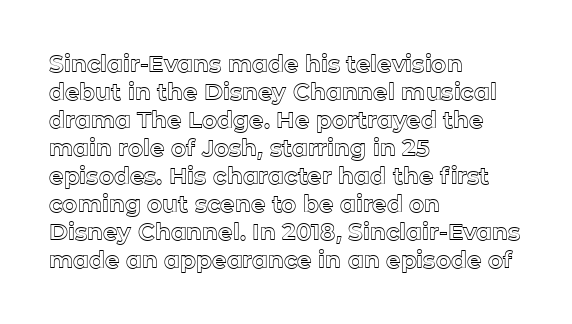
Q: Is the text italic (slanted)? A: No, it is upright.
Q: Is the text underlined? A: No.
Q: How is the paragraph aligned? A: Left-aligned.
Q: Is the spacing between letters normal or unusually wide? A: Normal.
